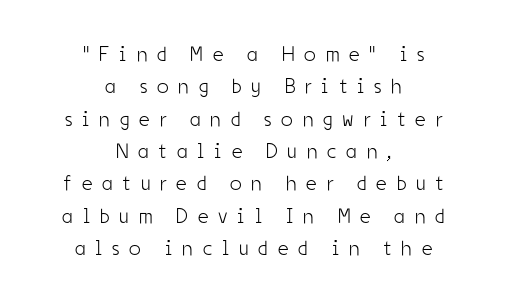
{"italic": "no", "bold": "no", "underline": "no", "align": "center", "line_spacing": "normal", "line_spacing_ratio": 1.54, "letter_spacing": "wide", "letter_spacing_em": 0.47, "glyph_px": 21}
